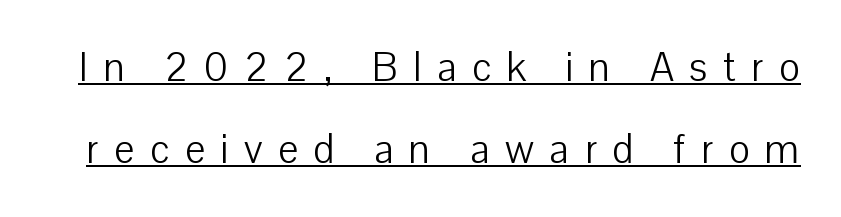
A typesetter would call this proportional, since set widths differ per character. Unlike a traditional serif, this face leaves its strokes unadorned. These lines have a slow, spaced-out rhythm from letter to letter. This is roman type, the default non-slanted kind.
